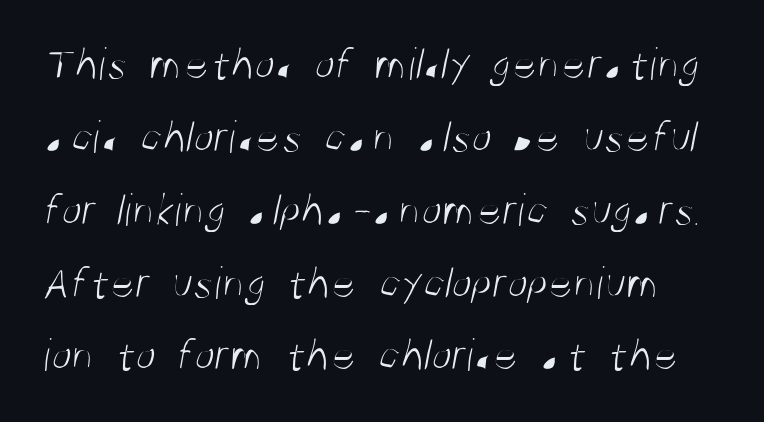
The image shows 47 px light, condensed sans-serif type; set normal line spacing (1.55x), normal letter spacing, not underlined; medium stroke contrast and a large x-height.
